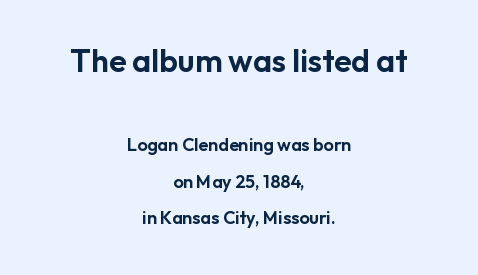
Q: Is the text italic (slanted)? A: No, it is upright.
Q: Is the typeface a serif or a sans-serif typeface? A: Sans-serif.
Q: Is the text underlined? A: No.
Q: How is the paragraph aligned? A: Centered.
Q: Is the spacing between letters normal or unusually wide? A: Normal.
Q: Is the spacing between lines tight, normal or loose? A: Loose.
Q: Which block of text is set in a larger size, the first (top) or the second (bottom)? A: The first (top) one.
Q: Width (condensed, normal, or wide)? A: Normal.
Q: Stroke contrast? A: Low.
Q: x-height? A: Medium.
Q: Monospaced? A: No.
